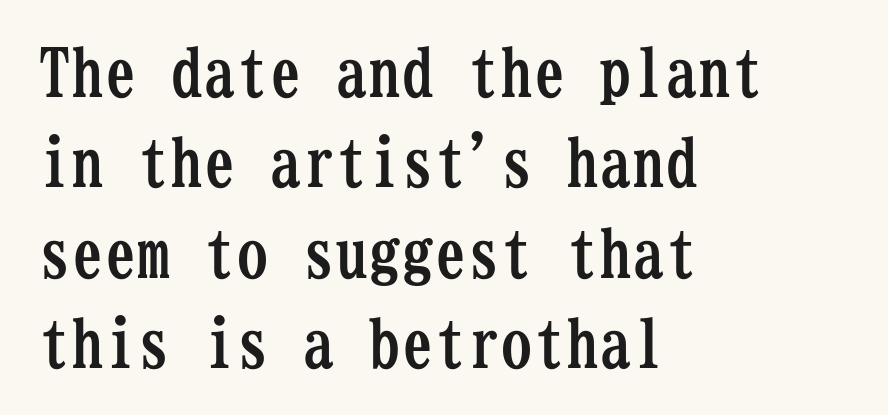
Any mark beneath the type? The region is blank. Letter spacing: default. The letters carry serifs — small finishing strokes at the ends of their stems. Note the uniform advance width — an 'i' takes as much space as an 'm'.
